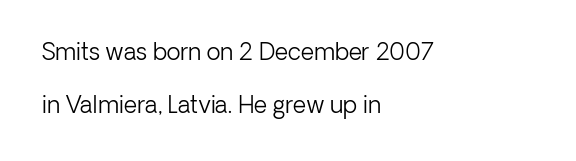
{"italic": "no", "bold": "no", "underline": "no", "align": "left", "line_spacing": "loose", "line_spacing_ratio": 2.3, "letter_spacing": "normal", "letter_spacing_em": 0.0, "glyph_px": 23}
